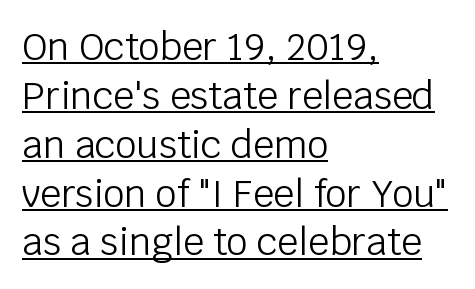
The type sits square on the baseline with zero lean. This is sans-serif lettering, the kind often seen on screens and signage. These characters rest on top of a visible drawn line. Standard letterfit; no display-style spreading of the glyphs. Do the characters align in a grid? No, the font is proportional.
